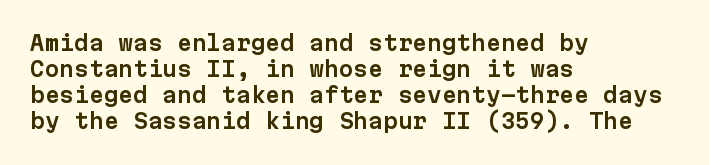
Q: Is the text italic (slanted)? A: No, it is upright.
Q: Is the text underlined? A: No.
Q: How is the paragraph aligned? A: Left-aligned.
Q: Is the spacing between letters normal or unusually wide? A: Normal.
